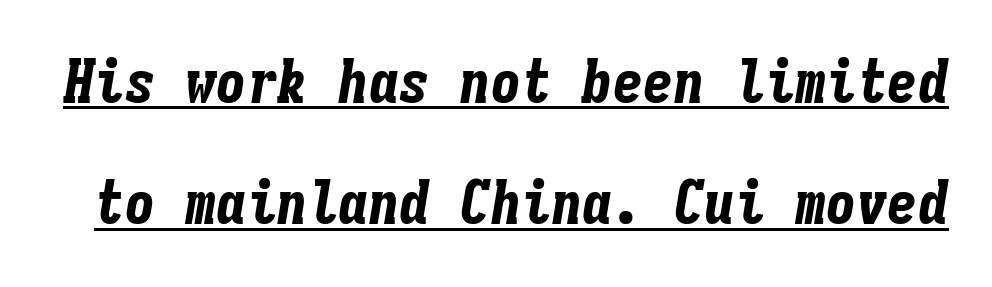
{"italic": "yes", "lean": "right", "slant_degrees": 9, "bold": "yes", "weight": "bold", "width": "condensed", "stroke_contrast": "low", "x_height": "medium", "monospaced": "yes", "underline": "yes", "line_spacing": "loose", "line_spacing_ratio": 1.99, "letter_spacing": "normal", "letter_spacing_em": 0.0, "glyph_px": 61}
